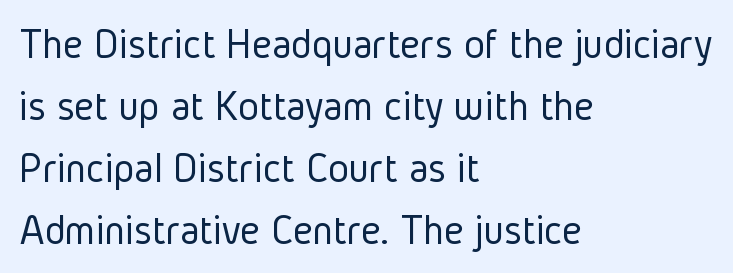
The image shows 44 px light, condensed sans-serif type, upright; set left-aligned, normal line spacing (1.41x), normal letter spacing, not underlined; low stroke contrast and a medium x-height.
